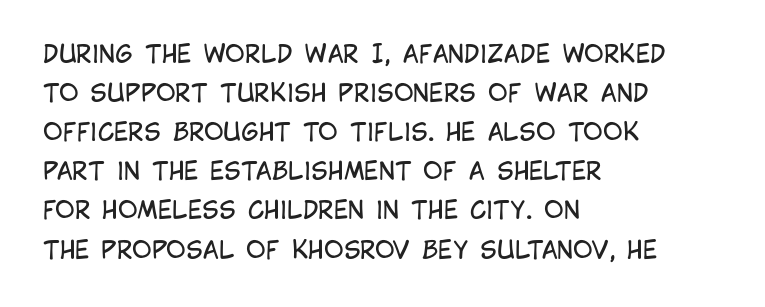
The image shows 24 px text type, upright; set left-aligned, normal line spacing (1.63x), normal letter spacing, not underlined.
